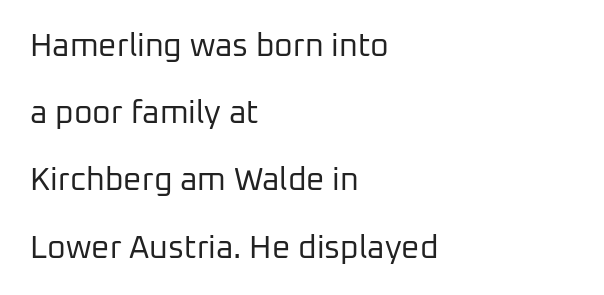
Q: Is the text bold? A: No.
Q: Is the text italic (slanted)? A: No, it is upright.
Q: Is the typeface a serif or a sans-serif typeface? A: Sans-serif.
Q: Is the text underlined? A: No.
Q: How is the paragraph aligned? A: Left-aligned.
Q: Is the spacing between letters normal or unusually wide? A: Normal.
Q: Is the spacing between lines tight, normal or loose? A: Loose.
Q: Width (condensed, normal, or wide)? A: Normal.
Q: Stroke contrast? A: Low.
Q: x-height? A: Medium.
Q: Monospaced? A: No.
